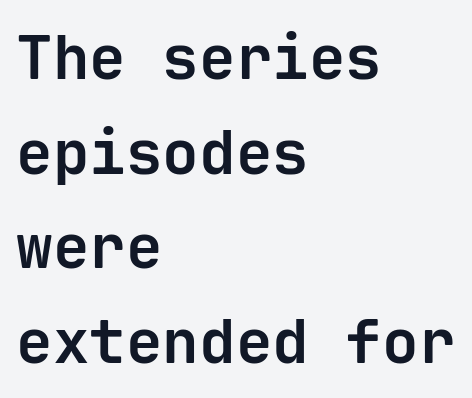
Q: Is the text bold? A: Yes.
Q: Is the text italic (slanted)? A: No, it is upright.
Q: Is the typeface a serif or a sans-serif typeface? A: Sans-serif.
Q: Is the text underlined? A: No.
Q: How is the paragraph aligned? A: Left-aligned.
Q: Is the spacing between letters normal or unusually wide? A: Normal.
Q: Is the spacing between lines tight, normal or loose? A: Normal.
Q: Width (condensed, normal, or wide)? A: Normal.
Q: Stroke contrast? A: Low.
Q: x-height? A: Medium.
Q: Monospaced? A: Yes.
